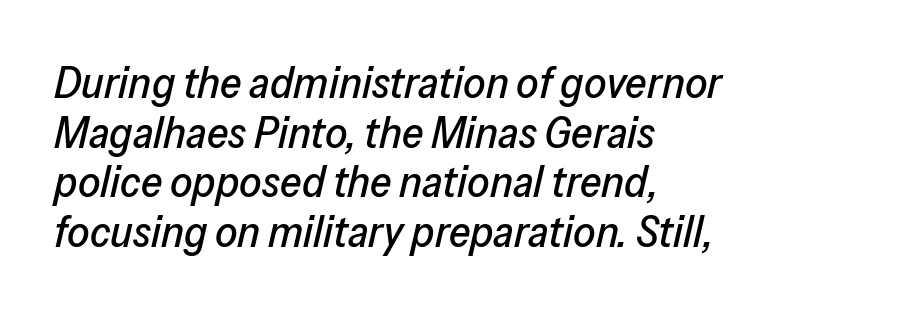
The image shows 44 px text type, italic (leaning right); set left-aligned, tight line spacing (1.13x), normal letter spacing, not underlined; low stroke contrast and a medium x-height.
